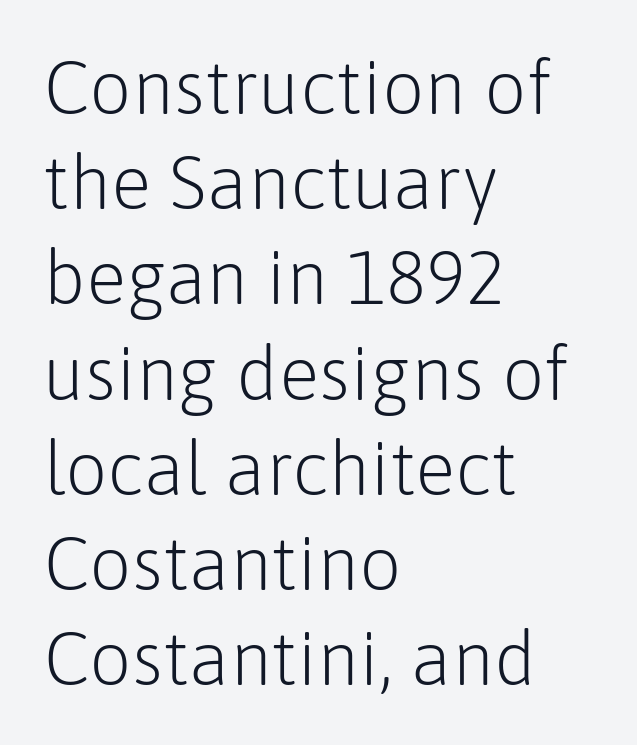
Q: Is the text bold? A: No.
Q: Is the text italic (slanted)? A: No, it is upright.
Q: Is the typeface a serif or a sans-serif typeface? A: Sans-serif.
Q: Is the text underlined? A: No.
Q: How is the paragraph aligned? A: Left-aligned.
Q: Is the spacing between letters normal or unusually wide? A: Normal.
Q: Is the spacing between lines tight, normal or loose? A: Normal.
Q: Width (condensed, normal, or wide)? A: Normal.
Q: Stroke contrast? A: Low.
Q: x-height? A: Medium.
Q: Monospaced? A: No.
